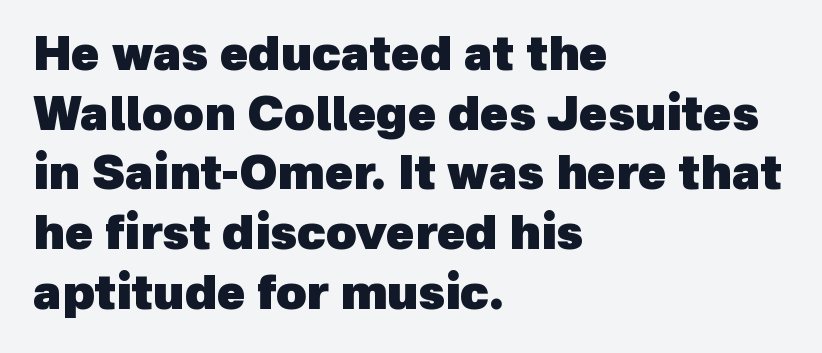
Interline gaps are of average width in this sample. Emphasis by weight is at full strength: bold. What stands out about the letter spacing? Nothing — it is the standard amount. Teacher's note: observe the even left margin — that is flush-left alignment.
